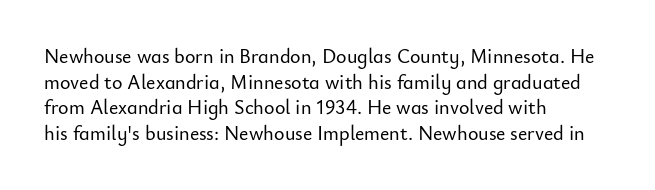
Nobody drew a line under any word here. Italic? Not at all — the glyphs are vertical. The rendering uses a moderate line-height, typical for paragraphs. You could call the tracking neutral — neither tight nor loose. This sample is left-justified, so line endings fall wherever the words run out.
